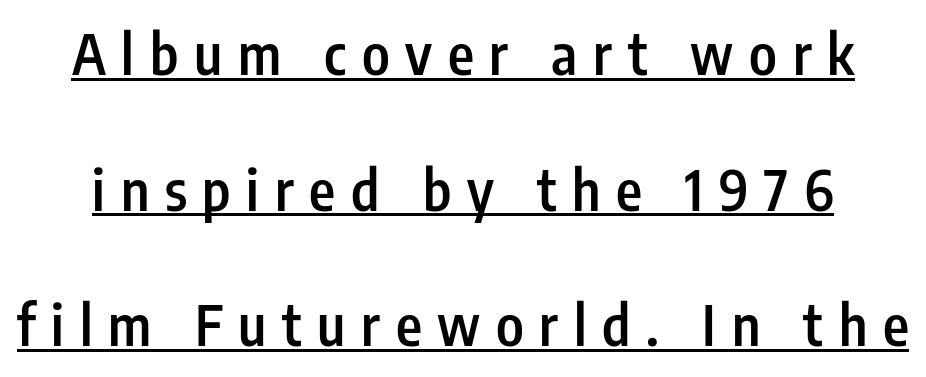
{"serif": "no", "italic": "no", "bold": "semi", "weight": "semibold", "width": "condensed", "stroke_contrast": "low", "x_height": "medium", "monospaced": "no", "underline": "yes", "line_spacing": "loose", "line_spacing_ratio": 2.42, "letter_spacing": "wide", "letter_spacing_em": 0.28, "glyph_px": 56}
